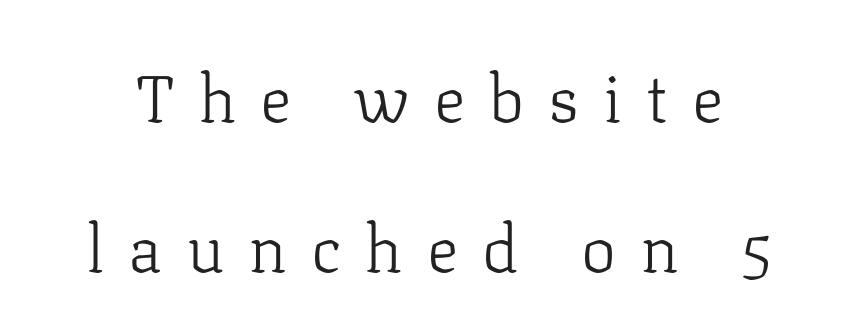
The image shows 66 px light serif type, upright; set loose line spacing (2.27x), unusually wide letter spacing (+0.36 em), not underlined; low stroke contrast and a medium x-height.
